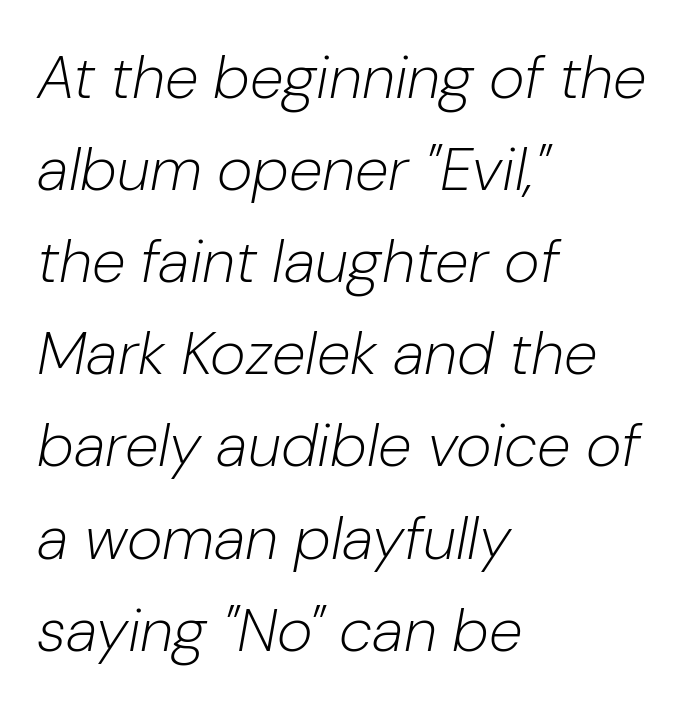
Q: Is the text bold? A: No.
Q: Is the text italic (slanted)? A: Yes, it leans right by about 10 degrees.
Q: Is the text underlined? A: No.
Q: How is the paragraph aligned? A: Left-aligned.
Q: Is the spacing between letters normal or unusually wide? A: Normal.
Q: Is the spacing between lines tight, normal or loose? A: Normal.
Q: Width (condensed, normal, or wide)? A: Normal.
Q: Stroke contrast? A: Low.
Q: x-height? A: Medium.
Q: Monospaced? A: No.
